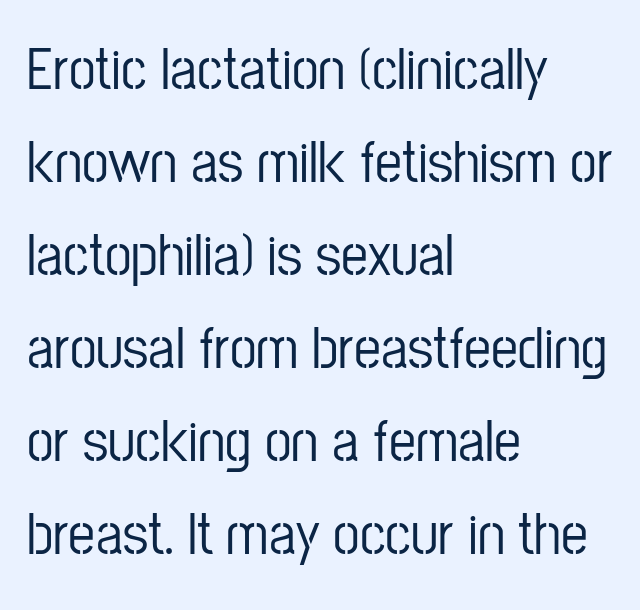
The image shows 60 px condensed sans-serif type, upright; set left-aligned, normal line spacing (1.55x), normal letter spacing, not underlined; low stroke contrast and a medium x-height.
